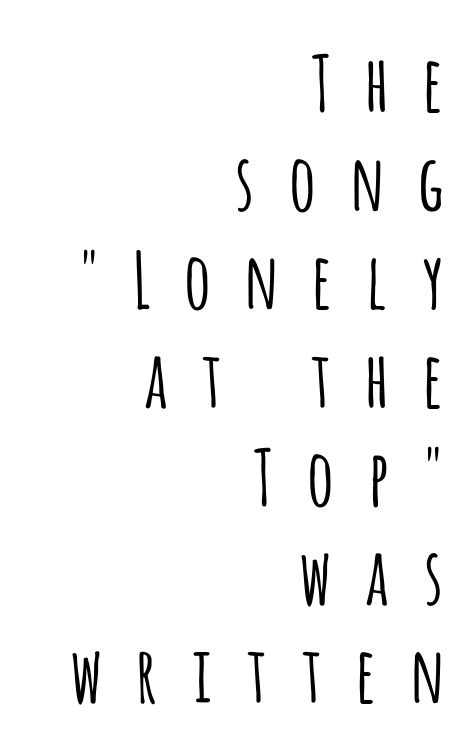
The image shows 77 px light, condensed sans-serif type, upright; set right-aligned, normal line spacing (1.28x), unusually wide letter spacing (+0.37 em), not underlined; low stroke contrast and a large x-height.
